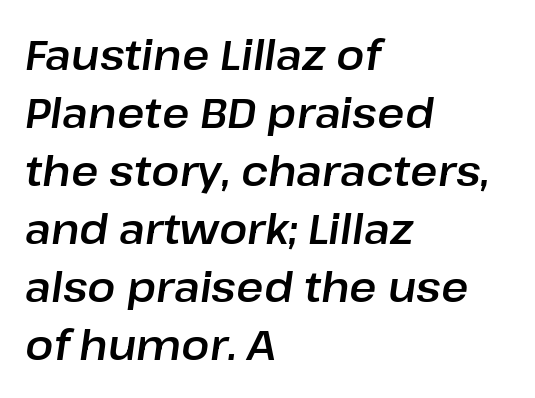
The image shows 42 px text type, italic (leaning right); set left-aligned, normal line spacing (1.38x), normal letter spacing, not underlined; low stroke contrast and a medium x-height.
